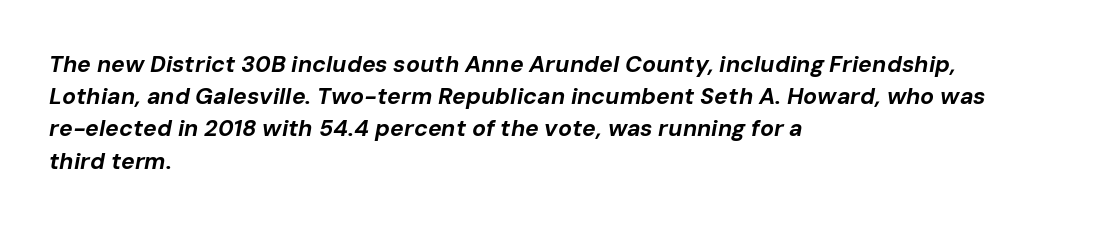
Caption: bold face, heavy strokes. Nothing unusual about the tracking: characters are spaced as the font intends. If you measured baseline to baseline, you'd find a middling distance. The space beneath each line is pristine and unruled. The setting favours the left margin, as ordinary paragraphs usually do. The axis of the letterforms is tilted away from vertical.
